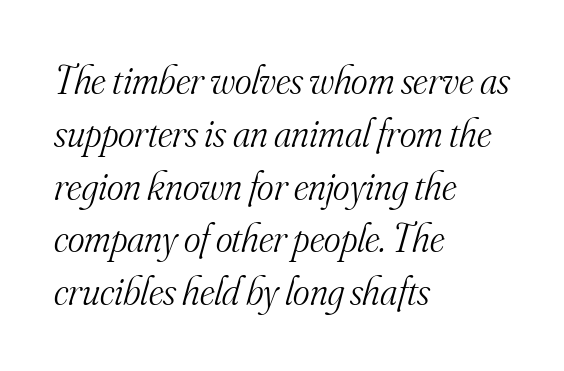
The image shows 40 px light serif type, italic (leaning right); set left-aligned, normal line spacing (1.32x), normal letter spacing, not underlined; medium stroke contrast and a small x-height.
